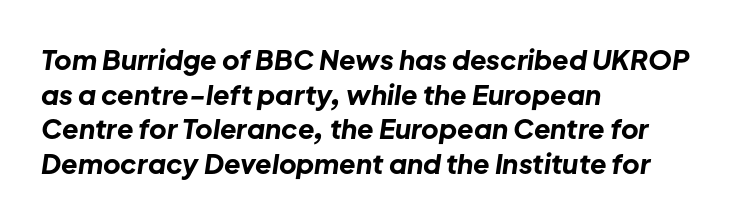
{"italic": "yes", "lean": "right", "slant_degrees": 8, "bold": "yes", "underline": "no", "align": "left", "line_spacing": "normal", "line_spacing_ratio": 1.28, "letter_spacing": "normal", "letter_spacing_em": 0.0, "glyph_px": 27}
